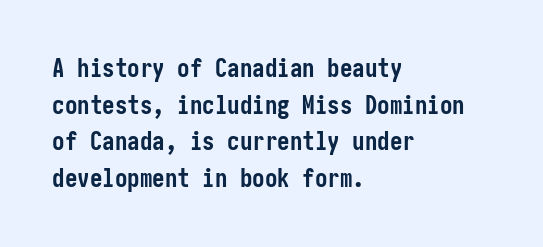
The image shows 25 px bold type, upright; set left-aligned, normal line spacing (1.47x), normal letter spacing, not underlined.
